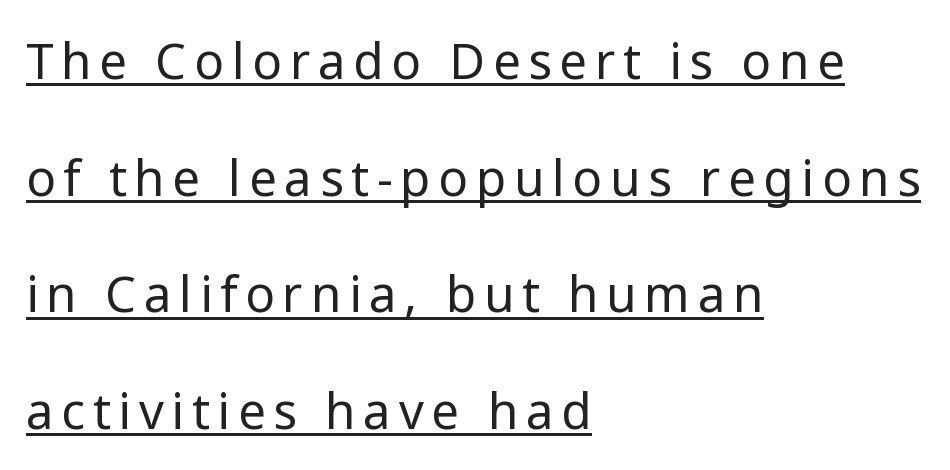
The image shows 49 px regular-weight sans-serif type, upright; set left-aligned, loose line spacing (2.38x), underlined; low stroke contrast and a medium x-height.
